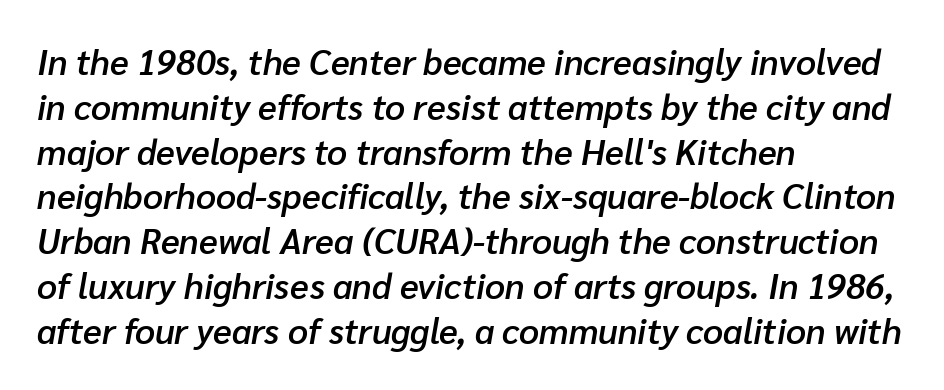
Q: Is the text bold? A: Semi-bold.
Q: Is the text italic (slanted)? A: Yes, it leans right by about 10 degrees.
Q: Is the text underlined? A: No.
Q: How is the paragraph aligned? A: Left-aligned.
Q: Is the spacing between letters normal or unusually wide? A: Normal.
Q: Is the spacing between lines tight, normal or loose? A: Normal.
Q: Width (condensed, normal, or wide)? A: Normal.
Q: Stroke contrast? A: Low.
Q: x-height? A: Medium.
Q: Monospaced? A: No.
